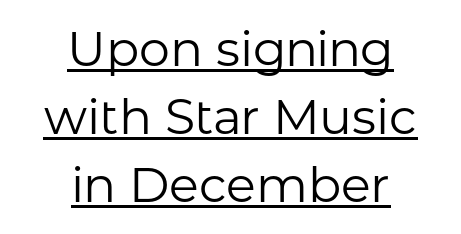
{"serif": "no", "italic": "no", "bold": "no", "weight": "regular", "width": "normal", "stroke_contrast": "low", "x_height": "medium", "monospaced": "no", "underline": "yes", "align": "center", "line_spacing": "normal", "line_spacing_ratio": 1.39, "letter_spacing": "normal", "letter_spacing_em": 0.0, "glyph_px": 49}
